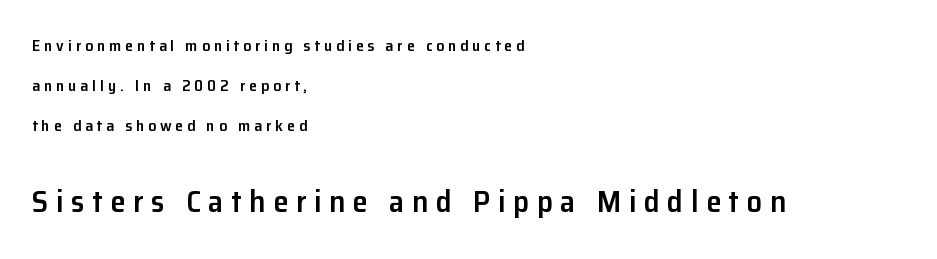
The image shows 31 px semibold sans-serif type, upright; set left-aligned, loose line spacing (2.49x), unusually wide letter spacing (+0.24 em), not underlined; the second (bottom) block is 1.94x larger; low stroke contrast and a medium x-height.
